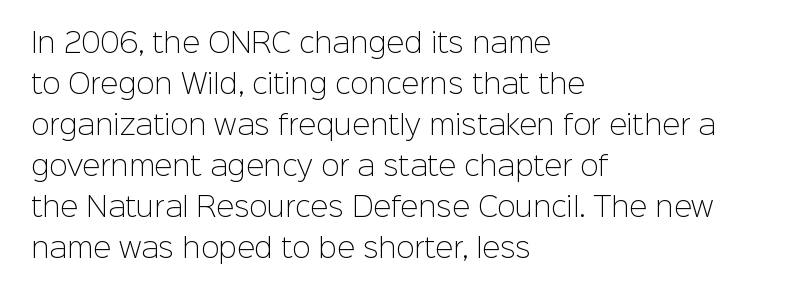
The image shows 27 px text type, upright; set left-aligned, normal line spacing (1.52x), normal letter spacing, not underlined.
